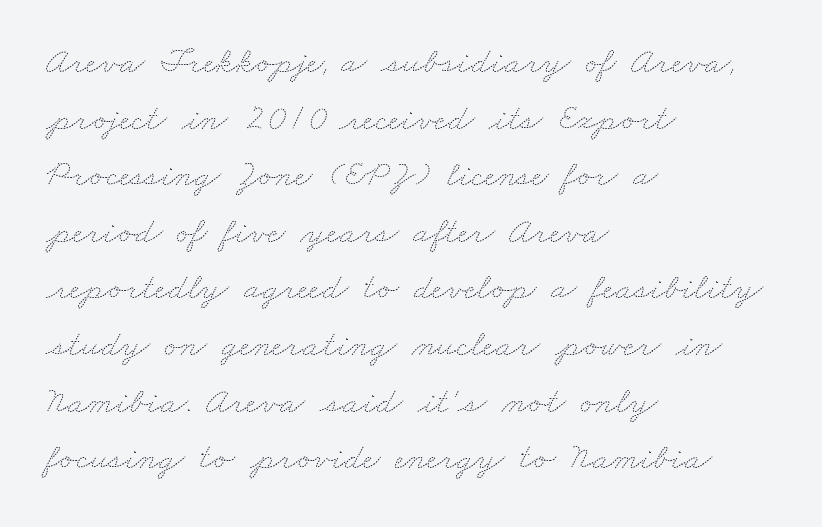
This rendering features lettering with no underline. In CSS terms this would be text-align: left. This reads as an unemphasized weight, regular at the heaviest. A typesetter would call this zero additional tracking. You could not count columns in this text — the font is proportionally spaced. Evenly set lines give the paragraph a standard silhouette.
